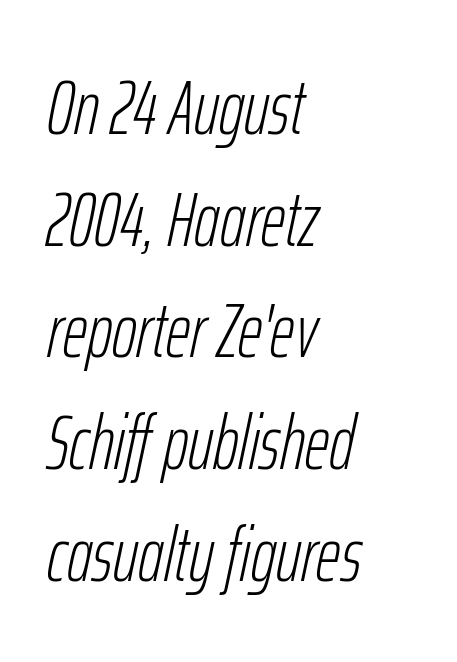
Q: Is the text bold? A: No.
Q: Is the text italic (slanted)? A: Yes, it leans right by about 12 degrees.
Q: Is the text underlined? A: No.
Q: How is the paragraph aligned? A: Left-aligned.
Q: Is the spacing between letters normal or unusually wide? A: Normal.
Q: Is the spacing between lines tight, normal or loose? A: Normal.
Q: Width (condensed, normal, or wide)? A: Condensed.
Q: Stroke contrast? A: Low.
Q: x-height? A: Medium.
Q: Monospaced? A: No.
